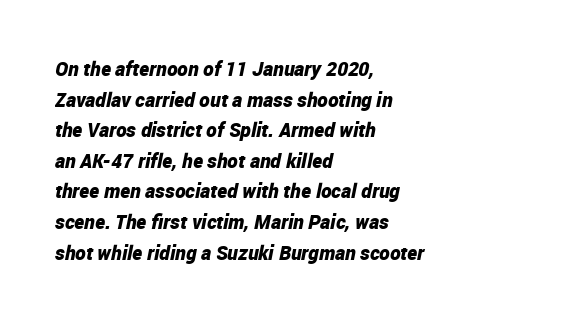
{"italic": "yes", "lean": "right", "slant_degrees": 12, "bold": "yes", "underline": "no", "align": "left", "line_spacing": "normal", "line_spacing_ratio": 1.53, "letter_spacing": "normal", "letter_spacing_em": 0.0, "glyph_px": 20}
